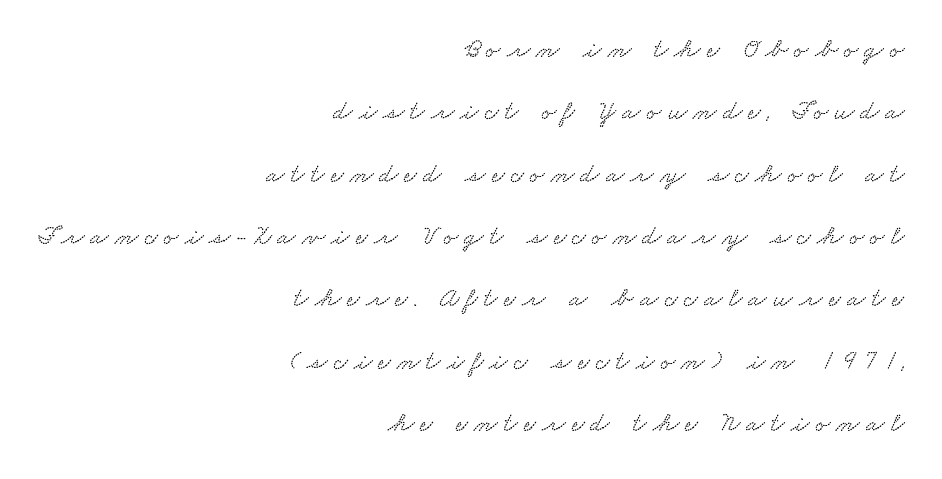
The foot of each line stays bare and open. Horizontal bands of white between lines are thick stripes. The typesetter chose a ragged-left arrangement here. The gaps between neighbouring characters are conspicuously large.
